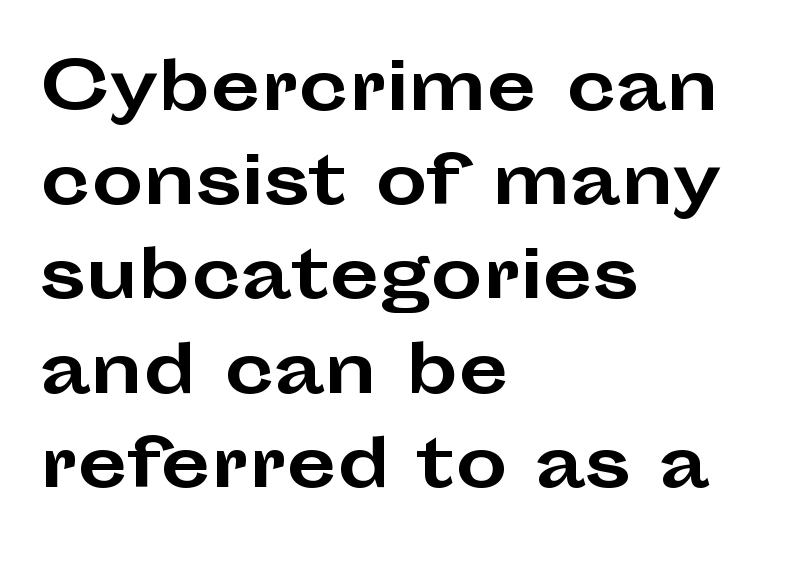
The image shows 65 px bold, wide sans-serif type, upright; set left-aligned, normal line spacing (1.45x), normal letter spacing, not underlined; low stroke contrast and a medium x-height.
